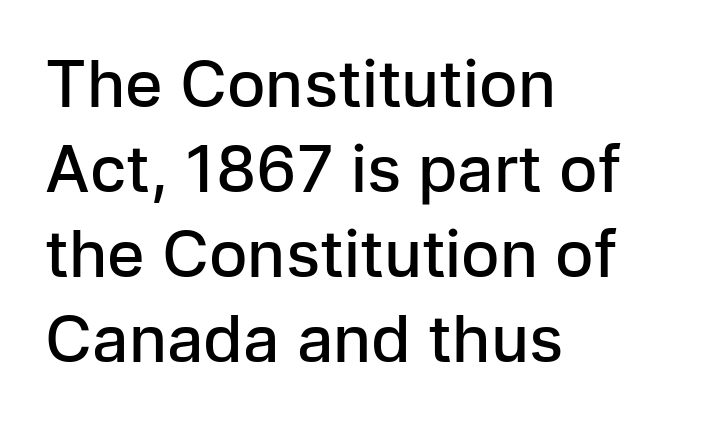
The image shows 64 px semibold sans-serif type, upright; set left-aligned, normal line spacing (1.33x), normal letter spacing, not underlined; low stroke contrast and a medium x-height.
